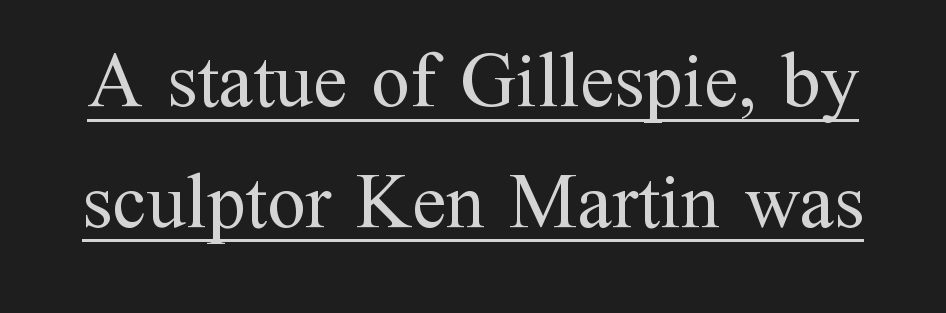
{"serif": "yes", "italic": "no", "bold": "no", "weight": "regular", "width": "normal", "stroke_contrast": "medium", "x_height": "medium", "monospaced": "no", "underline": "yes", "line_spacing": "normal", "line_spacing_ratio": 1.57, "letter_spacing": "normal", "letter_spacing_em": 0.0, "glyph_px": 77}
